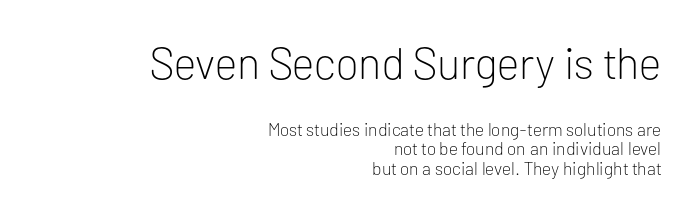
The image shows 44 px light sans-serif type, upright; set right-aligned, tight line spacing (1.08x), normal letter spacing, not underlined; the first (top) block is 2.44x larger; low stroke contrast and a medium x-height.
